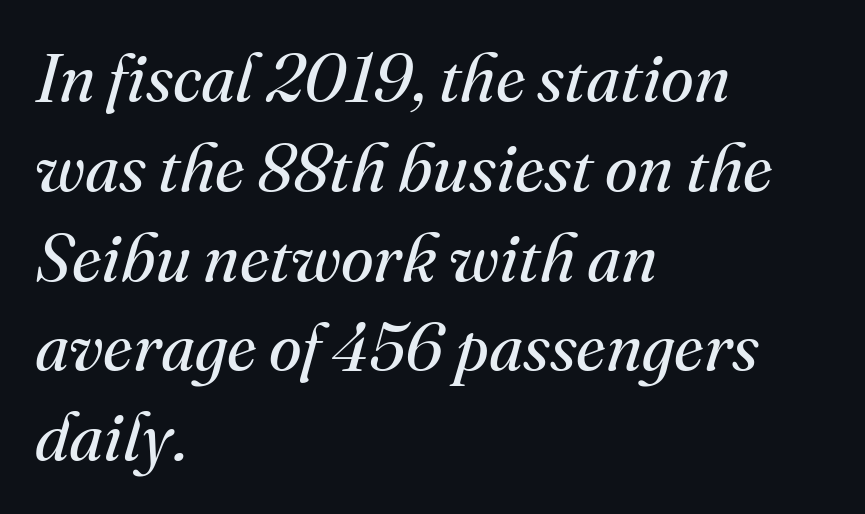
The image shows 67 px regular-weight serif type, italic (leaning right); set left-aligned, normal line spacing (1.34x), normal letter spacing, not underlined; medium stroke contrast and a small x-height.
